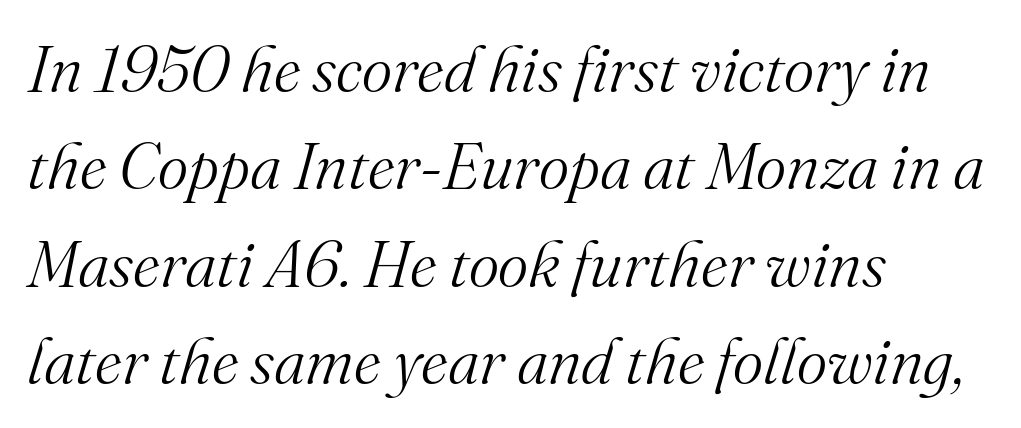
The image shows 65 px light serif type, italic (leaning right); set left-aligned, normal line spacing (1.5x), normal letter spacing, not underlined; medium stroke contrast and a small x-height.
